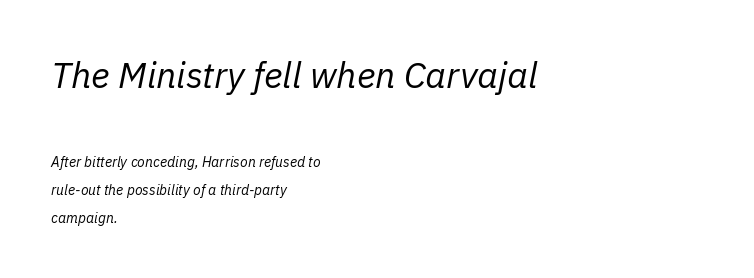
{"italic": "yes", "lean": "right", "slant_degrees": 11, "bold": "no", "weight": "regular", "width": "normal", "stroke_contrast": "low", "x_height": "medium", "monospaced": "no", "underline": "no", "align": "left", "line_spacing": "loose", "line_spacing_ratio": 2.0, "letter_spacing": "normal", "letter_spacing_em": 0.0, "larger_block": "first", "size_ratio": 2.57, "glyph_px": 36}
